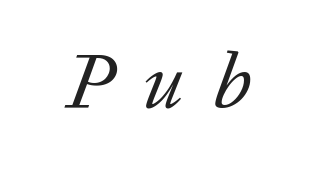
Q: Is the text bold? A: No.
Q: Is the text italic (slanted)? A: Yes, it leans right by about 20 degrees.
Q: Is the typeface a serif or a sans-serif typeface? A: Serif.
Q: Is the text underlined? A: No.
Q: Is the spacing between letters normal or unusually wide? A: Unusually wide.
Q: Width (condensed, normal, or wide)? A: Normal.
Q: Stroke contrast? A: Low.
Q: x-height? A: Medium.
Q: Monospaced? A: No.
